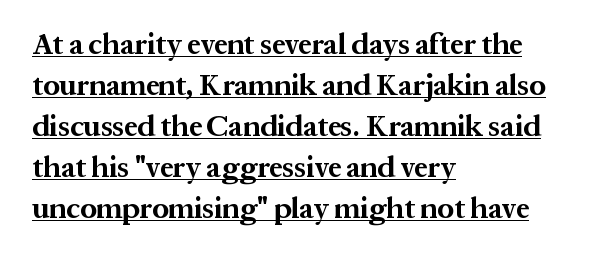
The image shows 29 px bold serif type, upright; set left-aligned, normal line spacing (1.41x), normal letter spacing, underlined; medium stroke contrast and a medium x-height.
